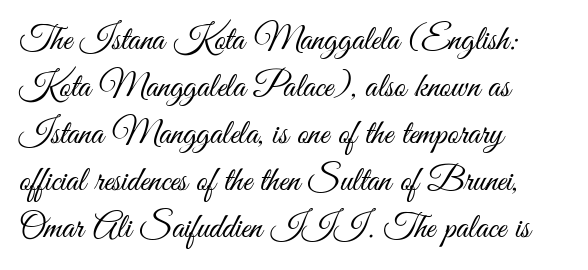
A normal amount of white space separates one row of letters from the next. This rendering employs a face without finishing strokes, i.e., a sans-serif. Underlining? Definitely not there. The typesetter chose a ragged-right arrangement here.
